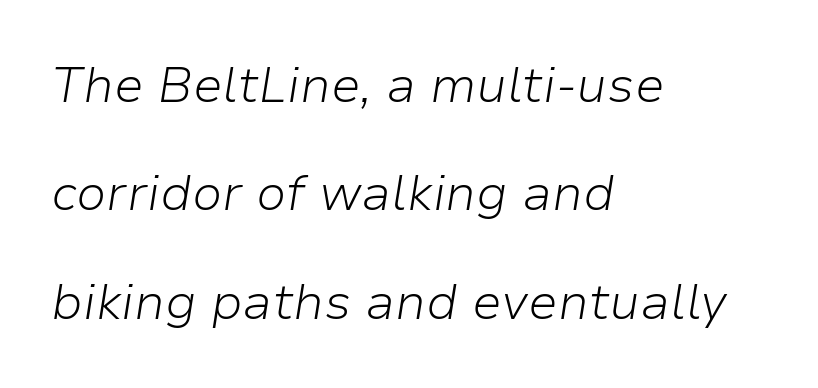
The image shows 50 px light type, italic (leaning right); set left-aligned, loose line spacing (2.17x), normal letter spacing, not underlined; low stroke contrast and a medium x-height.
